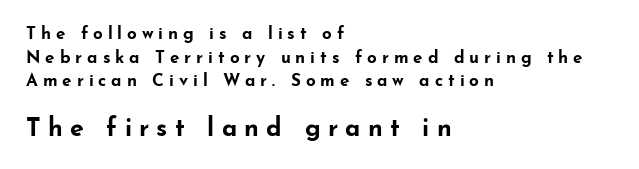
The image shows 25 px bold type, upright; set left-aligned, normal line spacing (1.39x), unusually wide letter spacing (+0.29 em), not underlined; the second (bottom) block is 1.47x larger.
